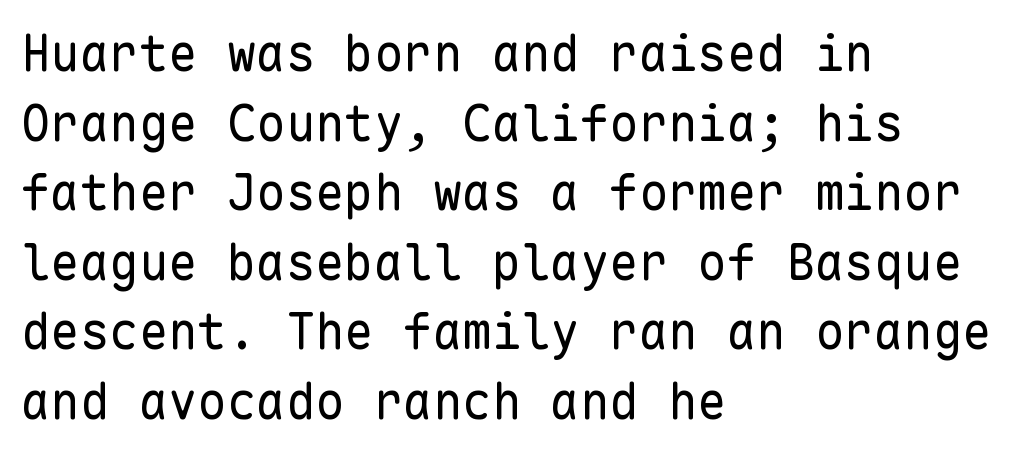
Q: Is the text bold? A: No.
Q: Is the text italic (slanted)? A: No, it is upright.
Q: Is the typeface a serif or a sans-serif typeface? A: Sans-serif.
Q: Is the text underlined? A: No.
Q: How is the paragraph aligned? A: Left-aligned.
Q: Is the spacing between letters normal or unusually wide? A: Normal.
Q: Is the spacing between lines tight, normal or loose? A: Normal.
Q: Width (condensed, normal, or wide)? A: Normal.
Q: Stroke contrast? A: Low.
Q: x-height? A: Medium.
Q: Monospaced? A: Yes.
